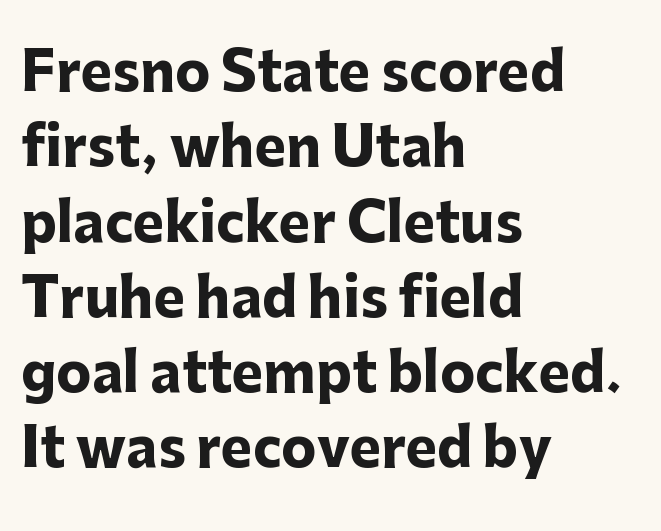
Looks like regular typesetting: each glyph gets only the width it needs. These lines are set flush left with a ragged right edge. The passage shown is typeset with a sans-serif family. What's the leading like? Ordinary, nothing unusual.
